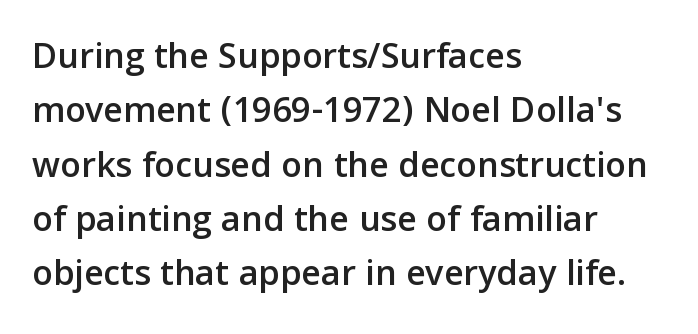
The image shows 38 px sans-serif type, upright; set left-aligned, normal line spacing (1.43x), normal letter spacing, not underlined; low stroke contrast and a medium x-height.
